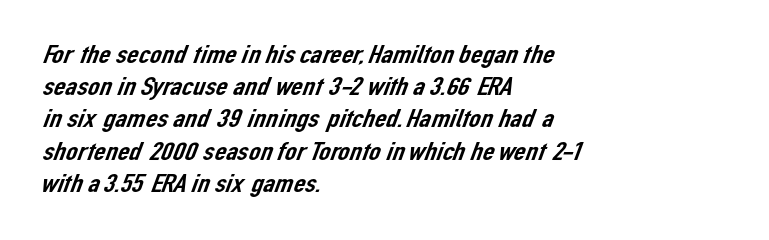
Q: Is the text underlined? A: No.
Q: How is the paragraph aligned? A: Left-aligned.
Q: Is the spacing between letters normal or unusually wide? A: Normal.
